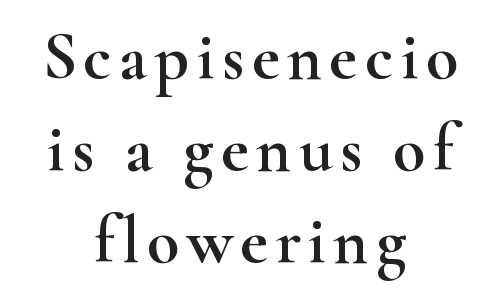
{"serif": "yes", "italic": "no", "width": "wide", "stroke_contrast": "high", "x_height": "small", "monospaced": "no", "underline": "no", "align": "center", "line_spacing": "normal", "line_spacing_ratio": 1.37, "glyph_px": 67}
